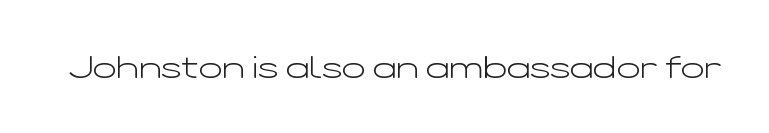
The image shows 31 px light, wide sans-serif type, upright; set normal letter spacing, not underlined; low stroke contrast and a medium x-height.
